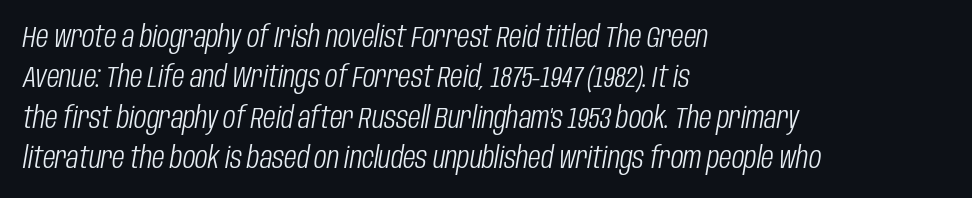
The image shows 29 px light, condensed type, italic (leaning right); set left-aligned, normal line spacing (1.39x), normal letter spacing, not underlined; low stroke contrast and a large x-height.
